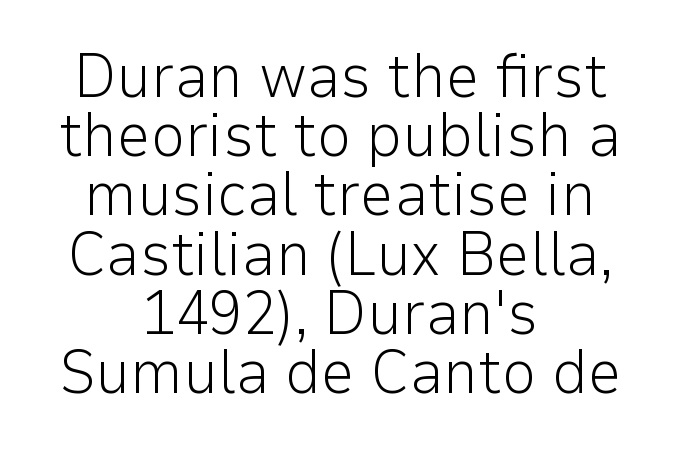
Q: Is the text bold? A: No.
Q: Is the text italic (slanted)? A: No, it is upright.
Q: Is the typeface a serif or a sans-serif typeface? A: Sans-serif.
Q: Is the text underlined? A: No.
Q: How is the paragraph aligned? A: Centered.
Q: Is the spacing between letters normal or unusually wide? A: Normal.
Q: Is the spacing between lines tight, normal or loose? A: Tight.
Q: Width (condensed, normal, or wide)? A: Normal.
Q: Stroke contrast? A: Low.
Q: x-height? A: Medium.
Q: Monospaced? A: No.
